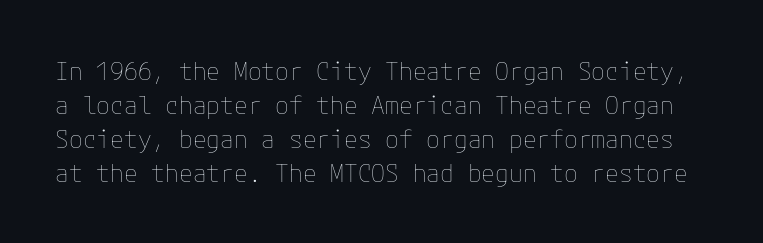
The image shows 25 px text type, upright; set normal line spacing (1.36x), normal letter spacing, not underlined.
